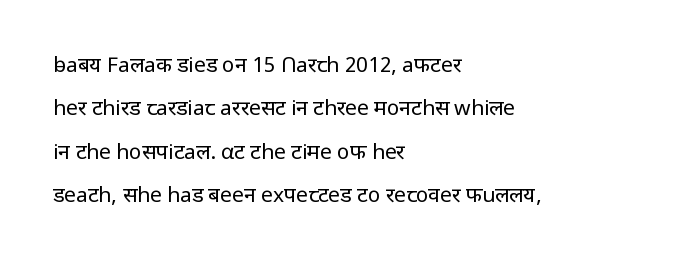
{"italic": "no", "bold": "no", "underline": "no", "align": "left", "line_spacing": "loose", "line_spacing_ratio": 2.07, "letter_spacing": "normal", "letter_spacing_em": 0.0, "glyph_px": 21}
